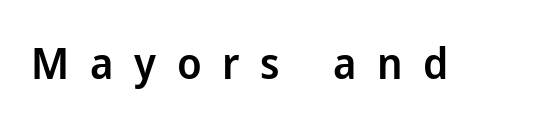
The image shows 44 px semibold sans-serif type, upright; set unusually wide letter spacing (+0.47 em), not underlined; low stroke contrast and a medium x-height.
